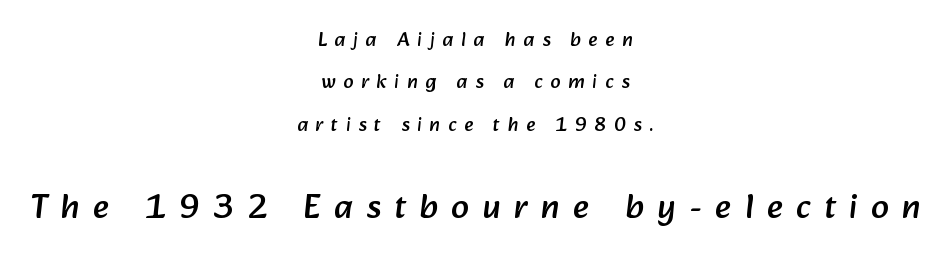
The image shows 35 px sans-serif type; set centered, loose line spacing (2.12x), unusually wide letter spacing (+0.39 em), not underlined; the second (bottom) block is 1.75x larger; low stroke contrast and a medium x-height.
